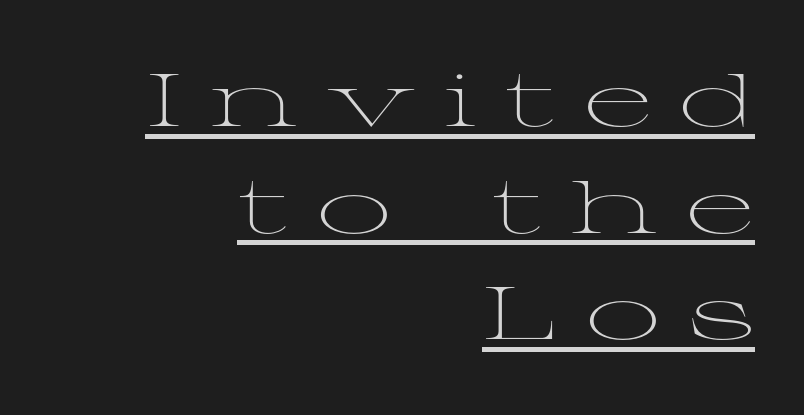
Spacing verdict: proportional, widths tailored to each character. The rag falls on the left side of this text block. Quick note: interline space is typical. Has an underline been added? It has. Students, note that the glyphs here are deliberately spaced far apart.
